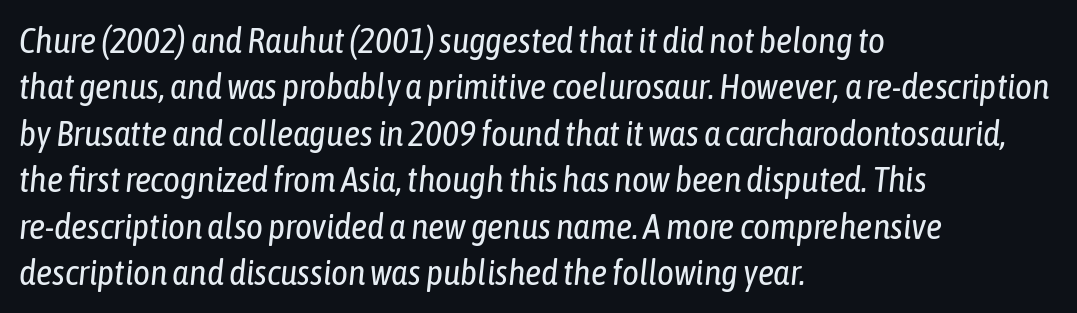
The image shows 36 px regular-weight, condensed type, italic (leaning right); set left-aligned, normal line spacing (1.29x), normal letter spacing, not underlined; low stroke contrast and a medium x-height.
